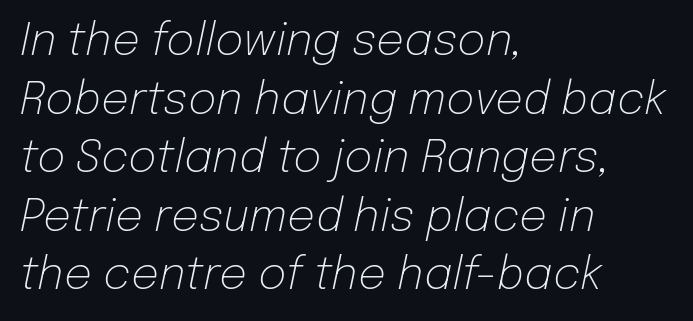
The passage shown is typed in a proportional face where columns would drift. This sample is left-justified, so line endings fall wherever the words run out. The strip under each line holds only bare page. Reading down the column, the eye jumps a familiar distance to each next line.
